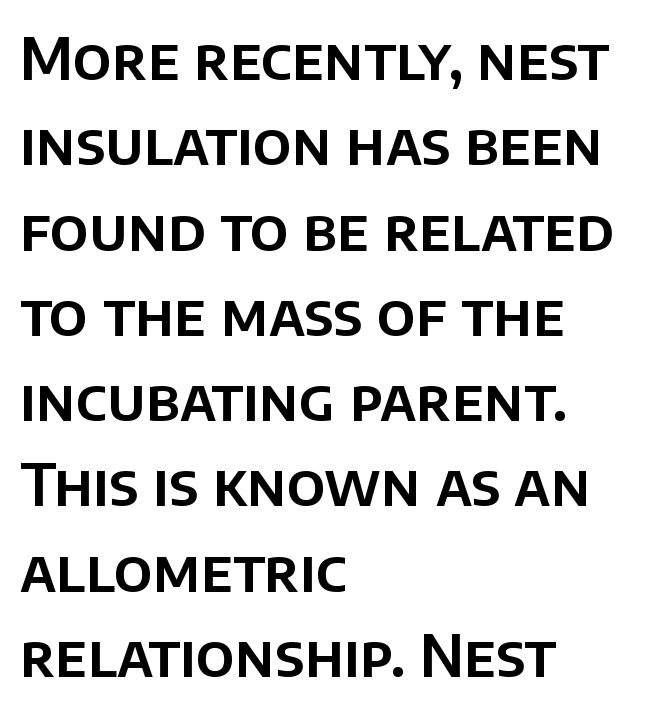
Q: Is the text italic (slanted)? A: No, it is upright.
Q: Is the typeface a serif or a sans-serif typeface? A: Sans-serif.
Q: Is the text underlined? A: No.
Q: How is the paragraph aligned? A: Left-aligned.
Q: Is the spacing between letters normal or unusually wide? A: Normal.
Q: Is the spacing between lines tight, normal or loose? A: Normal.
Q: Width (condensed, normal, or wide)? A: Normal.
Q: Stroke contrast? A: Low.
Q: x-height? A: Large.
Q: Monospaced? A: No.
